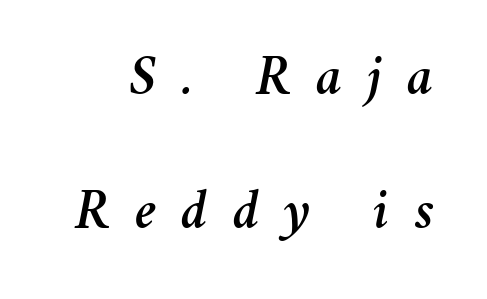
{"italic": "yes", "lean": "right", "slant_degrees": 11, "width": "normal", "stroke_contrast": "medium", "x_height": "medium", "monospaced": "no", "underline": "no", "line_spacing": "loose", "line_spacing_ratio": 2.31, "letter_spacing": "wide", "letter_spacing_em": 0.43, "glyph_px": 58}
